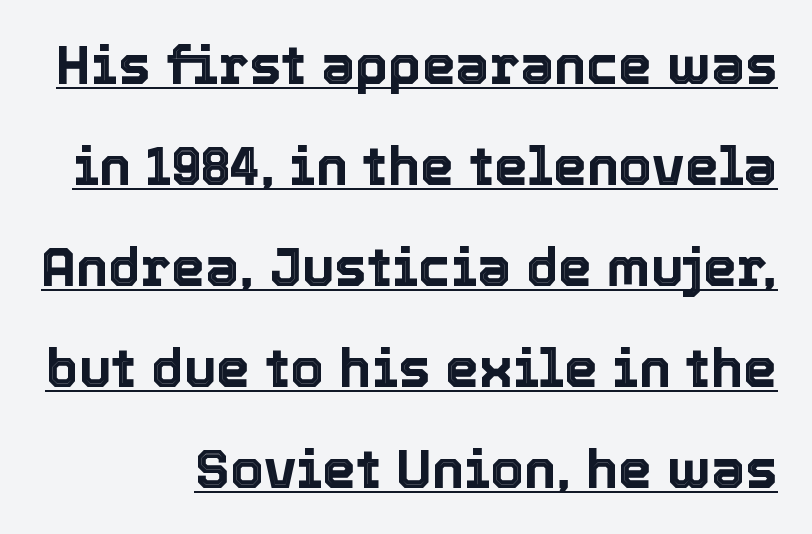
{"italic": "no", "width": "normal", "x_height": "medium", "monospaced": "no", "underline": "yes", "line_spacing_ratio": 1.87, "letter_spacing": "normal", "letter_spacing_em": 0.0, "glyph_px": 54}
